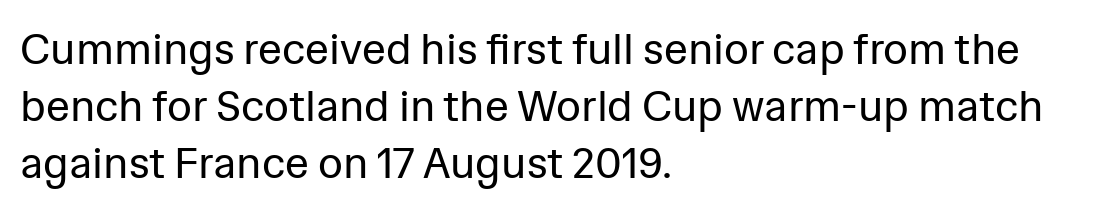
Nothing heavy about these letters — not bold at all. Honestly, there is no underline to notice here at all. Is there any slant? The stems are plumb. Look at the tracking — it's just the regular setting, nothing added. The rag falls on the right side of this text block.
